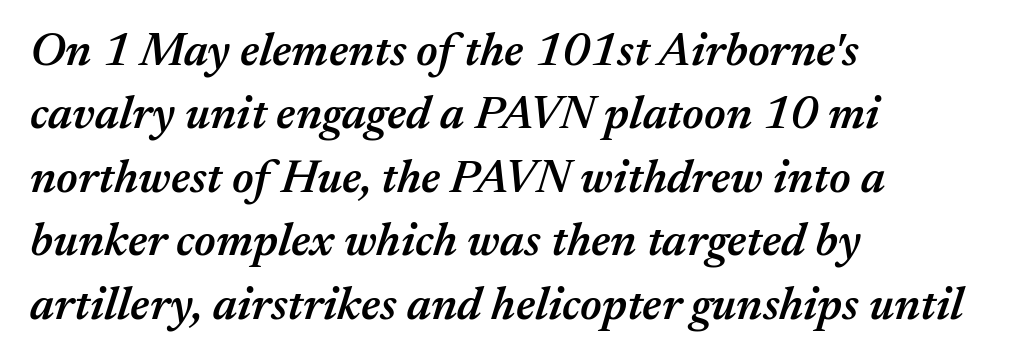
{"italic": "yes", "lean": "right", "slant_degrees": 17, "bold": "semi", "weight": "semibold", "width": "normal", "stroke_contrast": "medium", "x_height": "medium", "monospaced": "no", "underline": "no", "align": "left", "line_spacing": "normal", "line_spacing_ratio": 1.35, "letter_spacing": "normal", "letter_spacing_em": 0.0, "glyph_px": 47}
